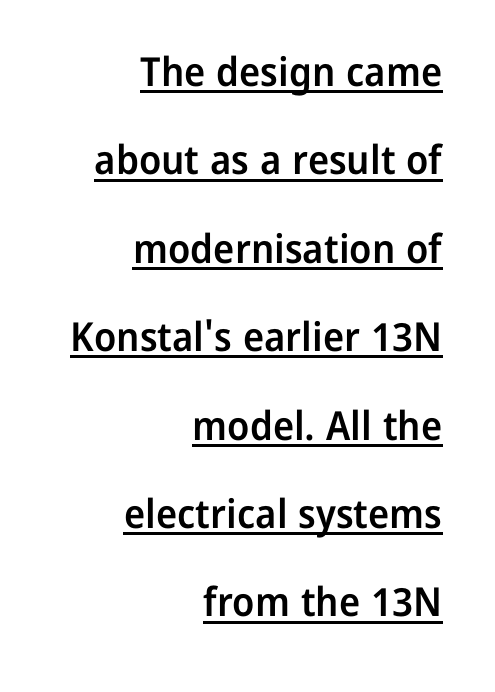
Notice the wide empty band between every row — that's loose leading. Every letter is mildly thick-stroked: semibold rather than bold. Stroke terminals: plain, sans-serif. A typesetter would call this proportional, since set widths differ per character.
